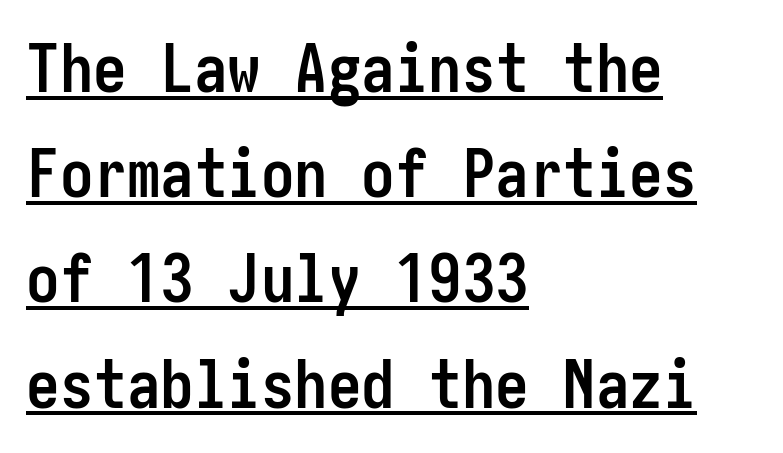
Notice how thick the strokes are: this is what a full bold looks like. A rule runs beneath these lines of type. Unlike a traditional serif, this face leaves its strokes unadorned. The lines in this sample share a left origin and differ only in where they stop.
